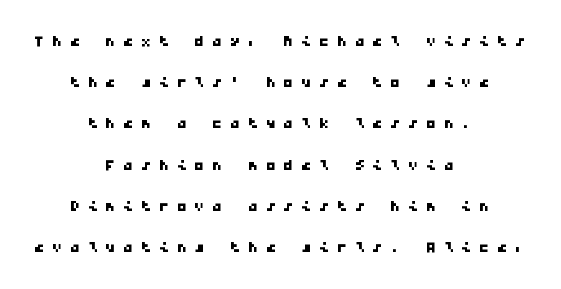
Q: Is the text underlined? A: No.
Q: How is the paragraph aligned? A: Centered.
Q: Is the spacing between letters normal or unusually wide? A: Unusually wide.
Q: Is the spacing between lines tight, normal or loose? A: Loose.
